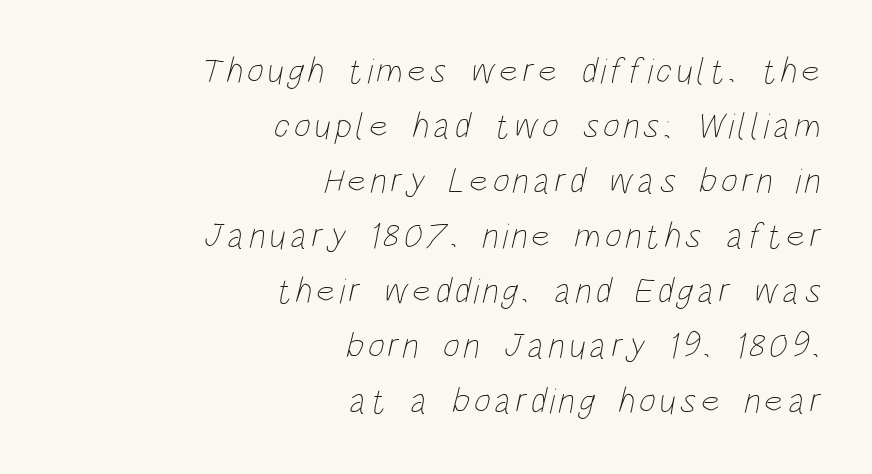
The image shows 36 px thin, condensed type; set right-aligned, normal line spacing (1.53x), not underlined; low stroke contrast and a large x-height.
